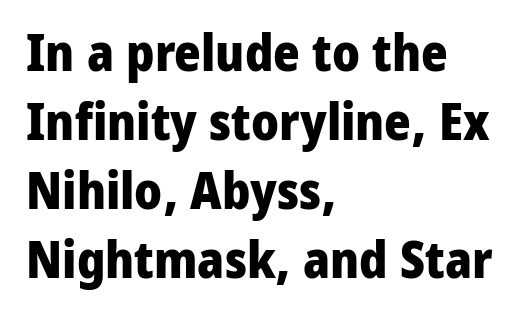
The image shows 51 px heavy sans-serif type, upright; set left-aligned, normal line spacing (1.35x), normal letter spacing, not underlined; low stroke contrast and a medium x-height.
